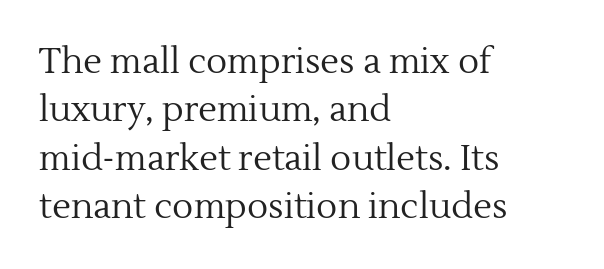
Q: Is the text bold? A: No.
Q: Is the text italic (slanted)? A: No, it is upright.
Q: Is the typeface a serif or a sans-serif typeface? A: Serif.
Q: Is the text underlined? A: No.
Q: How is the paragraph aligned? A: Left-aligned.
Q: Is the spacing between letters normal or unusually wide? A: Normal.
Q: Is the spacing between lines tight, normal or loose? A: Normal.
Q: Width (condensed, normal, or wide)? A: Normal.
Q: x-height? A: Medium.
Q: Monospaced? A: No.
